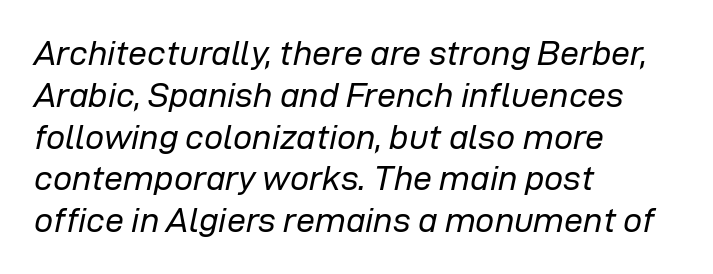
The image shows 34 px regular-weight type, italic (leaning right); set left-aligned, line spacing 1.23x, normal letter spacing, not underlined; low stroke contrast and a medium x-height.
